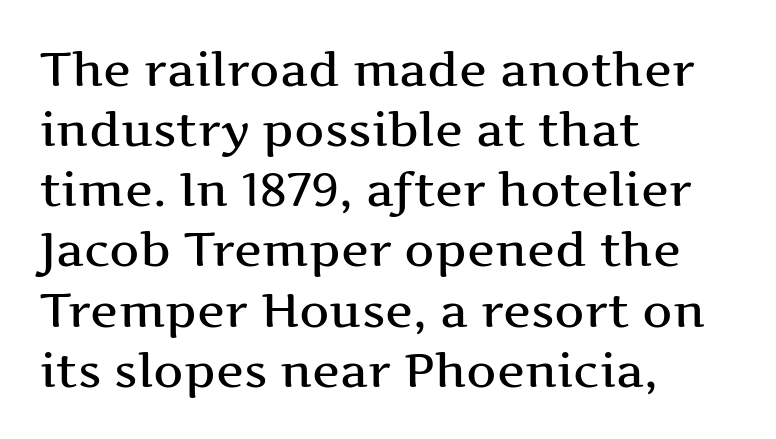
The letters advance in unequal steps, a hallmark of proportional type. Bare-footed words on every line. The compositor pushed each line to the left boundary. What kind of face is this? One with serifs. Horizontal bands of white between lines are of average thickness. Does extra space separate the letters? No, they use regular spacing.
